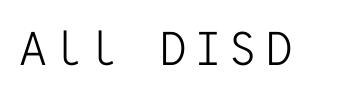
No letter is thick-stroked: the sample isn't bold. Look at the tracking — it's clearly loosened, letters drifting apart. Regarding serifs, this sample does without them. You could count columns in this text — the font is strictly monospaced. Ascenders rise straight up at ninety degrees. The area under the type is left untouched.
